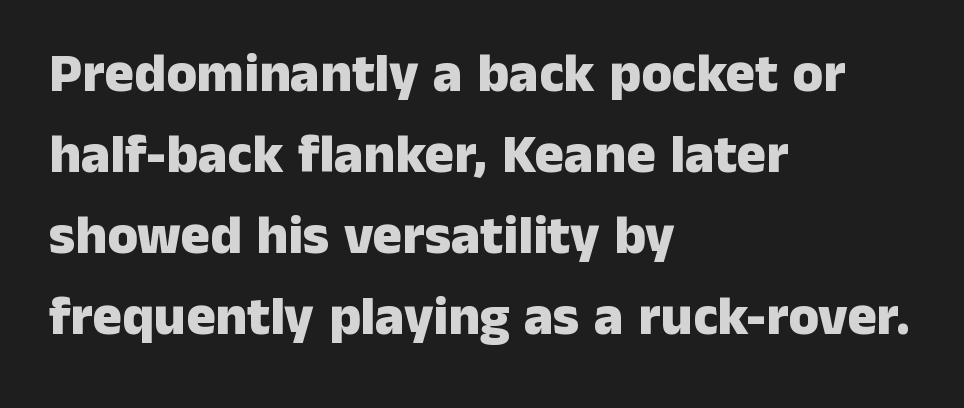
The image shows 55 px heavy sans-serif type, upright; set left-aligned, normal line spacing (1.47x), normal letter spacing, not underlined; low stroke contrast and a medium x-height.
